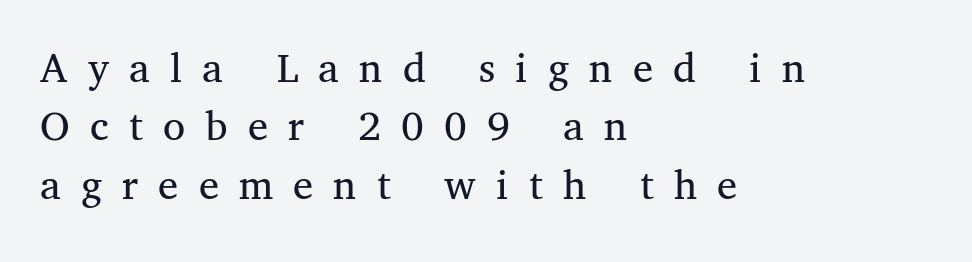
The image shows 45 px regular-weight serif type, upright; set left-aligned, normal line spacing (1.3x), unusually wide letter spacing (+0.45 em), not underlined; medium stroke contrast and a medium x-height.
